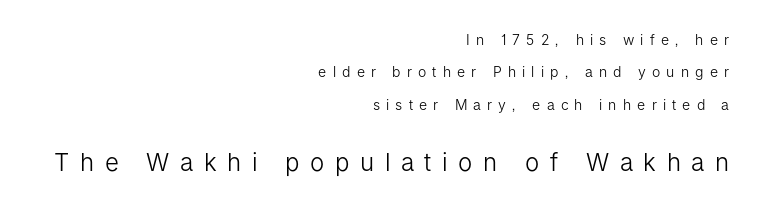
The letters stand upright; this is a roman face. Does the bottom block carry the larger type? Yes, it does. These lines are set flush right with a ragged left edge. These lines have a slow, spaced-out rhythm from letter to letter. Weight: regular or lighter. Summary of vertical rhythm: relaxed, with wide interline spacing.
